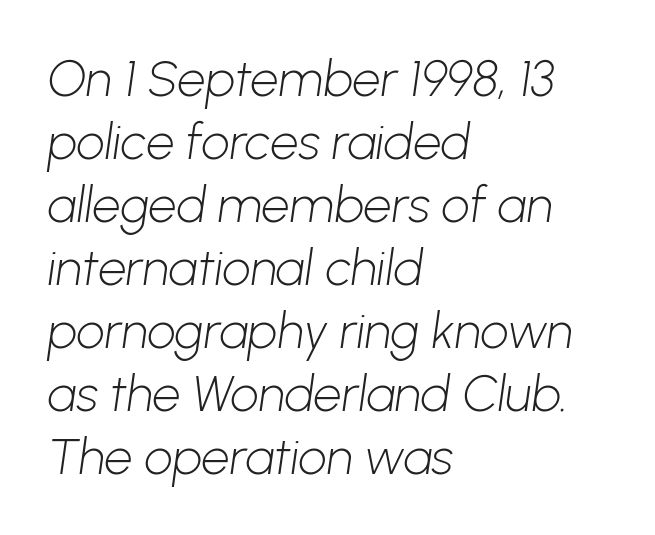
{"serif": "no", "bold": "no", "weight": "light", "width": "normal", "stroke_contrast": "low", "x_height": "medium", "monospaced": "no", "underline": "no", "align": "left", "line_spacing": "normal", "line_spacing_ratio": 1.26, "letter_spacing": "normal", "letter_spacing_em": 0.0, "glyph_px": 50}
